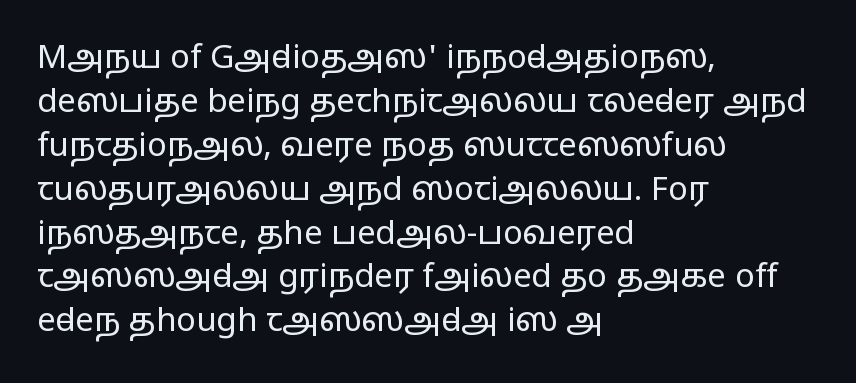
The typeface chosen for these lines omits serifs. Tracking value appears to be zero — textbook default spacing. In CSS terms this would be text-align: left. One glance says typical: line gaps are just what's usual. The font sits on the lighter half of the weight spectrum, regular included. If you drew a line through each stem, it would be perfectly vertical.
